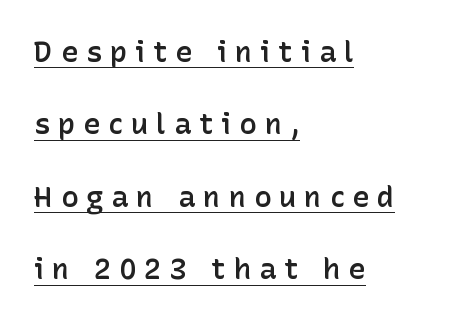
Q: Is the text bold? A: Semi-bold.
Q: Is the text italic (slanted)? A: No, it is upright.
Q: Is the typeface a serif or a sans-serif typeface? A: Sans-serif.
Q: Is the text underlined? A: Yes.
Q: How is the paragraph aligned? A: Left-aligned.
Q: Is the spacing between letters normal or unusually wide? A: Unusually wide.
Q: Is the spacing between lines tight, normal or loose? A: Loose.
Q: Width (condensed, normal, or wide)? A: Normal.
Q: Stroke contrast? A: Low.
Q: x-height? A: Medium.
Q: Monospaced? A: No.
